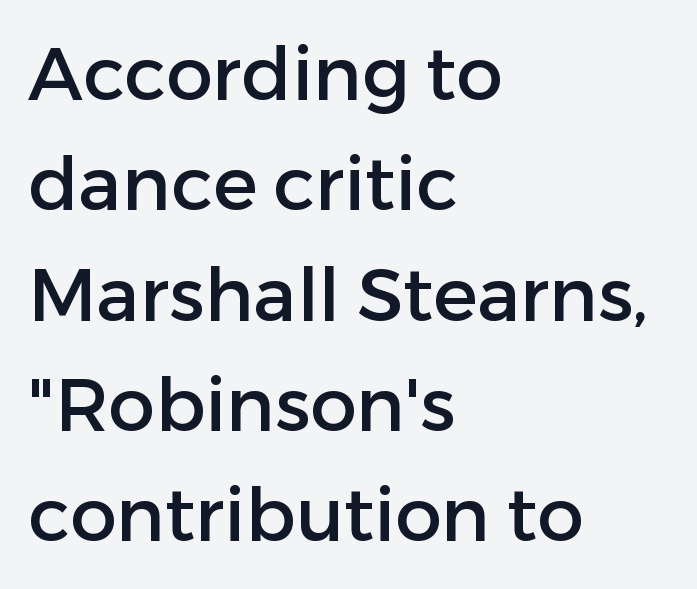
Q: Is the text italic (slanted)? A: No, it is upright.
Q: Is the typeface a serif or a sans-serif typeface? A: Sans-serif.
Q: Is the text underlined? A: No.
Q: How is the paragraph aligned? A: Left-aligned.
Q: Is the spacing between letters normal or unusually wide? A: Normal.
Q: Is the spacing between lines tight, normal or loose? A: Normal.
Q: Width (condensed, normal, or wide)? A: Normal.
Q: Stroke contrast? A: Low.
Q: x-height? A: Medium.
Q: Monospaced? A: No.
